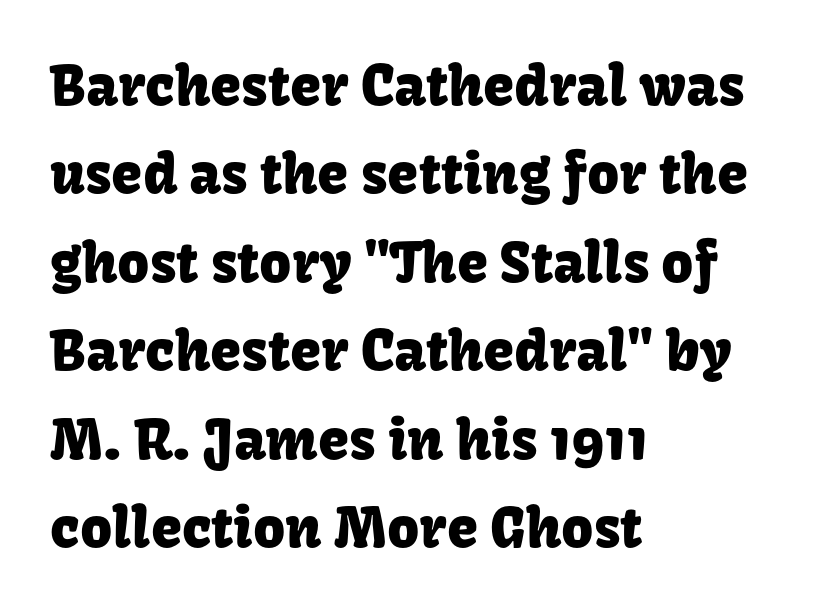
Q: Is the text italic (slanted)? A: No, it is upright.
Q: Is the typeface a serif or a sans-serif typeface? A: Sans-serif.
Q: Is the text underlined? A: No.
Q: How is the paragraph aligned? A: Left-aligned.
Q: Is the spacing between letters normal or unusually wide? A: Normal.
Q: Is the spacing between lines tight, normal or loose? A: Normal.
Q: Width (condensed, normal, or wide)? A: Normal.
Q: Stroke contrast? A: Low.
Q: x-height? A: Medium.
Q: Monospaced? A: No.
